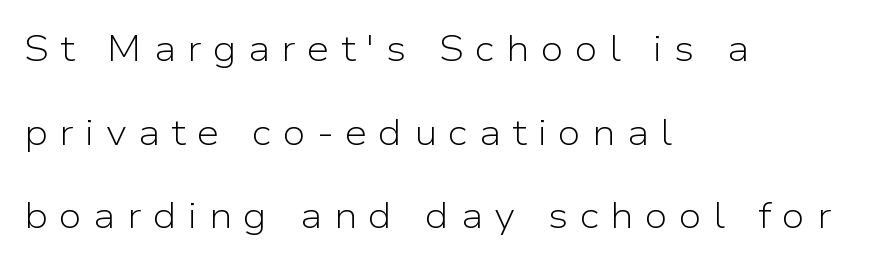
The image shows 36 px light sans-serif type, upright; set left-aligned, loose line spacing (2.32x), unusually wide letter spacing (+0.32 em), not underlined; low stroke contrast and a medium x-height.
